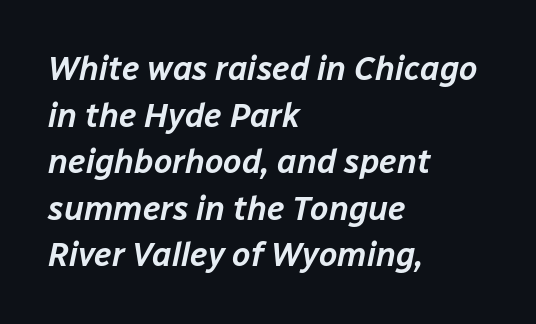
The image shows 33 px text type, italic (leaning right); set left-aligned, normal line spacing (1.41x), normal letter spacing, not underlined; low stroke contrast and a medium x-height.
